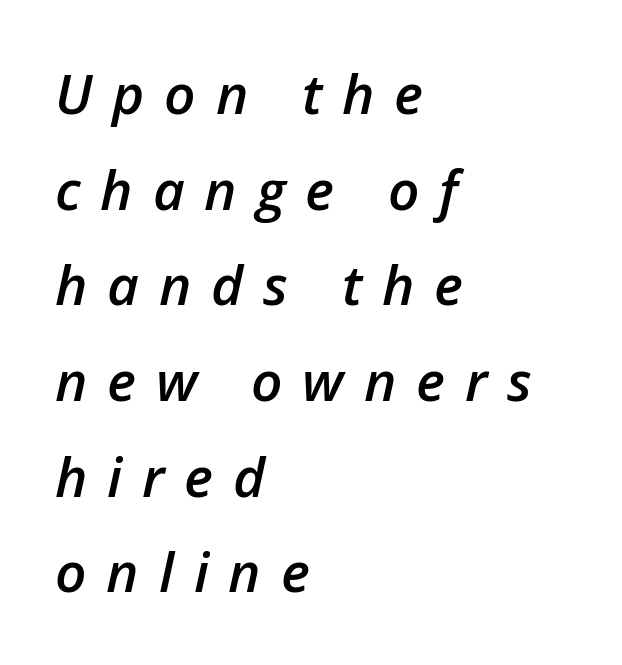
Q: Is the text bold? A: Semi-bold.
Q: Is the text italic (slanted)? A: Yes, it leans right by about 12 degrees.
Q: Is the text underlined? A: No.
Q: How is the paragraph aligned? A: Left-aligned.
Q: Is the spacing between letters normal or unusually wide? A: Unusually wide.
Q: Width (condensed, normal, or wide)? A: Normal.
Q: Stroke contrast? A: Low.
Q: x-height? A: Medium.
Q: Monospaced? A: No.
